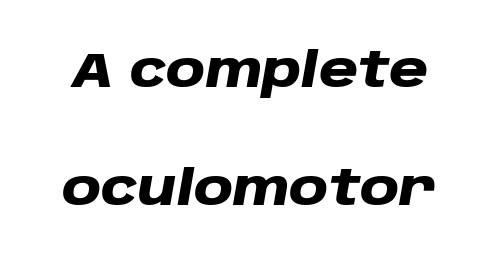
The designer dialed line spacing up above the default. Summary of weight: heavy, a full bold. These lines were composed using italics. Think of a printed novel: that variable character pitch is what you see here.
